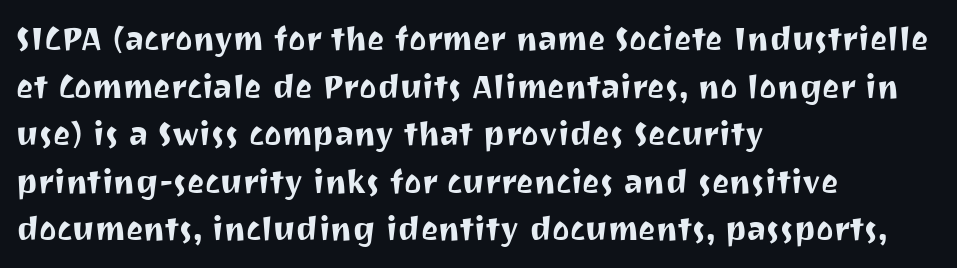
{"serif": "no", "italic": "no", "width": "normal", "stroke_contrast": "medium", "x_height": "medium", "monospaced": "no", "underline": "no", "align": "left", "line_spacing": "normal", "line_spacing_ratio": 1.44, "letter_spacing": "normal", "letter_spacing_em": 0.0, "glyph_px": 33}
